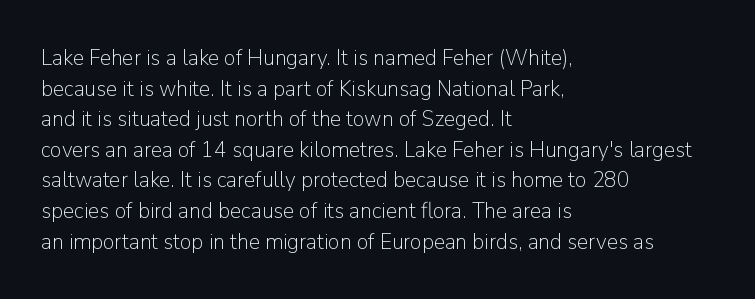
The image shows 23 px text type, upright; set left-aligned, normal line spacing (1.33x), normal letter spacing, not underlined.
